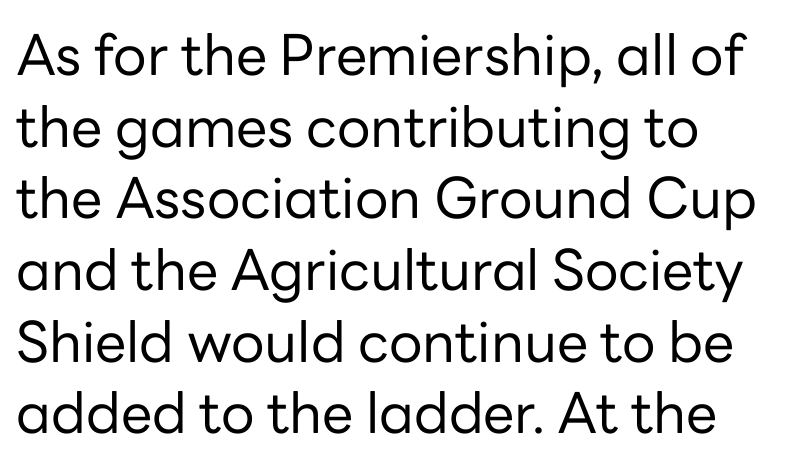
The passage shown has conventional tracking throughout. Is the type heavy? It reads as light-to-regular instead. Check where the strokes stop: nothing finishes them off — pure sans. The glyphs are unaccompanied by any horizontal stroke below them. Italic: no, the glyphs are upright roman. Line beginnings align vertically; line endings do not.
